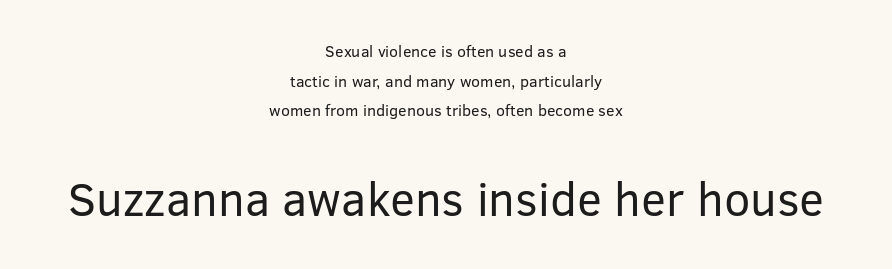
The image shows 47 px regular-weight sans-serif type, upright; set centered, line spacing 1.85x, normal letter spacing, not underlined; the second (bottom) block is 2.94x larger; low stroke contrast and a medium x-height.
